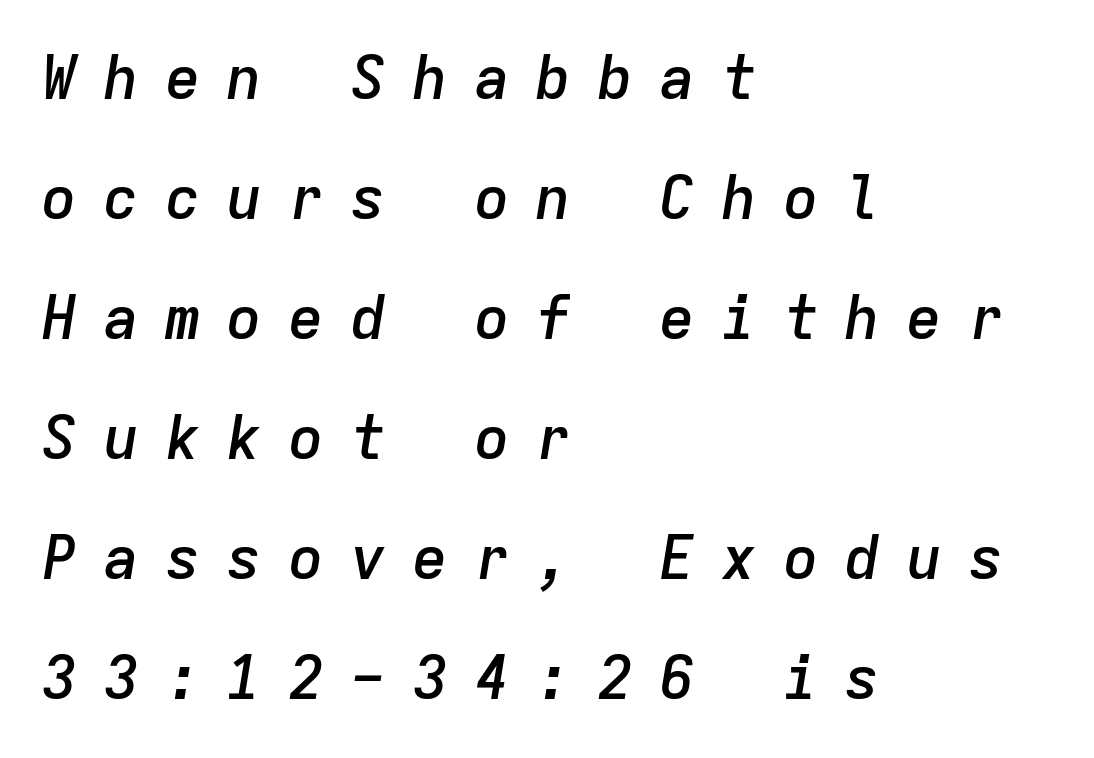
A great deal of white space separates one row of letters from the next. Looking at the ascenders, they clearly lean. Is this a fixed-width face? Yes — each glyph sits in an identical cell. A classic flush-left, rag-right setting is used for this passage. This rendering features lettering with no underline. Every letter is mildly thick-stroked: semibold rather than bold.
